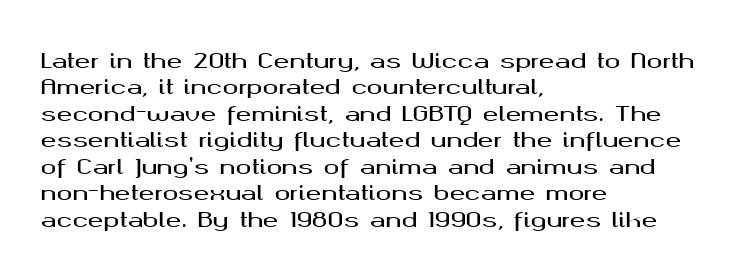
The image shows 21 px text type, upright; set left-aligned, normal line spacing (1.26x), normal letter spacing, not underlined.
